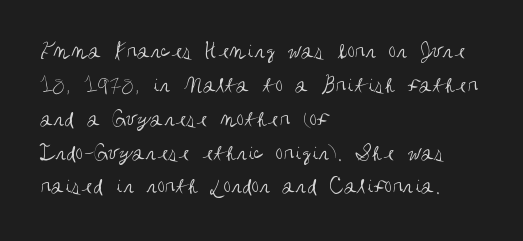
{"bold": "no", "underline": "no", "align": "left", "line_spacing": "normal", "line_spacing_ratio": 1.41, "letter_spacing": "normal", "letter_spacing_em": 0.0, "glyph_px": 24}
